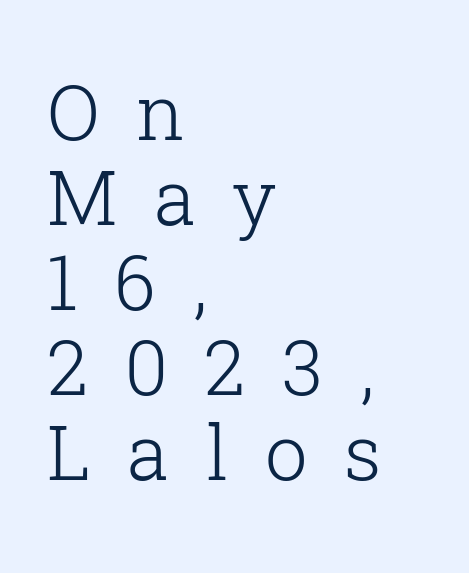
Note the varied advance widths — an 'i' is clearly narrower than an 'm'. The line texture is sparse and dotted thanks to wide tracking. The designer went with a serif here, giving each stem small feet. The glyphs are unaccompanied by any horizontal stroke below them. Ascenders rise straight up at ninety degrees. The strokes carry an ordinary text weight at most.
